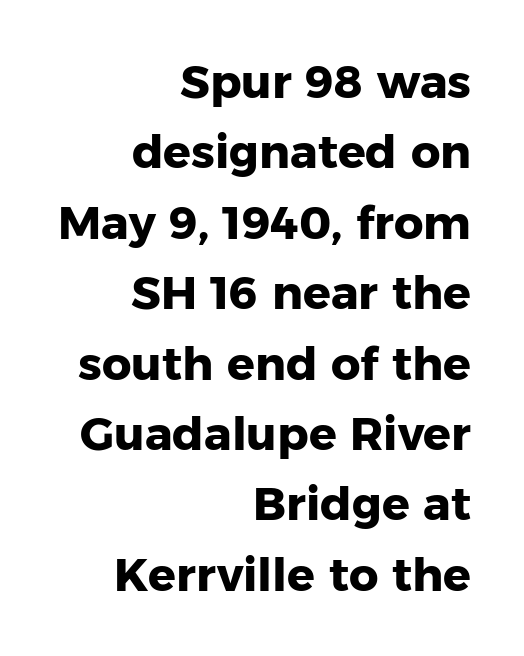
Q: Is the text bold? A: Yes.
Q: Is the text italic (slanted)? A: No, it is upright.
Q: Is the typeface a serif or a sans-serif typeface? A: Sans-serif.
Q: Is the text underlined? A: No.
Q: How is the paragraph aligned? A: Right-aligned.
Q: Is the spacing between letters normal or unusually wide? A: Normal.
Q: Is the spacing between lines tight, normal or loose? A: Normal.
Q: Width (condensed, normal, or wide)? A: Normal.
Q: Stroke contrast? A: Low.
Q: x-height? A: Medium.
Q: Monospaced? A: No.
